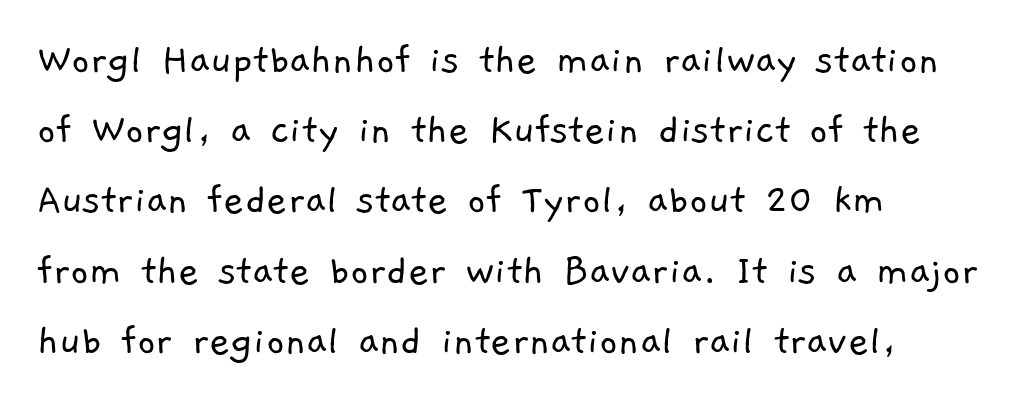
The image shows 45 px light sans-serif type; set normal line spacing (1.56x), normal letter spacing, not underlined; low stroke contrast and a medium x-height.
